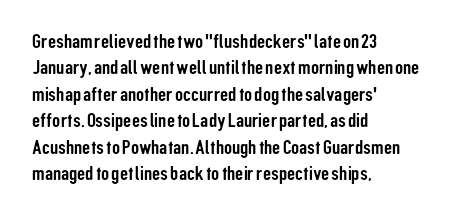
Q: Is the text italic (slanted)? A: No, it is upright.
Q: Is the text underlined? A: No.
Q: How is the paragraph aligned? A: Left-aligned.
Q: Is the spacing between letters normal or unusually wide? A: Normal.
Q: Is the spacing between lines tight, normal or loose? A: Normal.
